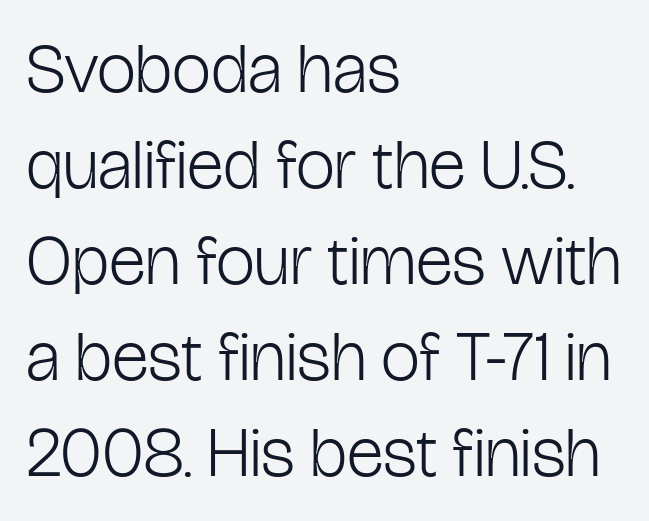
The image shows 70 px light, condensed sans-serif type, upright; set left-aligned, normal line spacing (1.37x), normal letter spacing, not underlined; low stroke contrast and a medium x-height.
